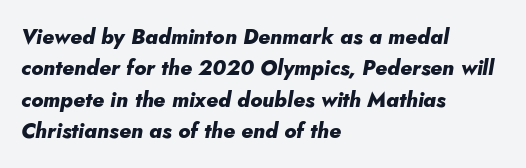
The image shows 21 px bold type, italic (leaning right); set left-aligned, normal line spacing (1.5x), normal letter spacing, not underlined.
